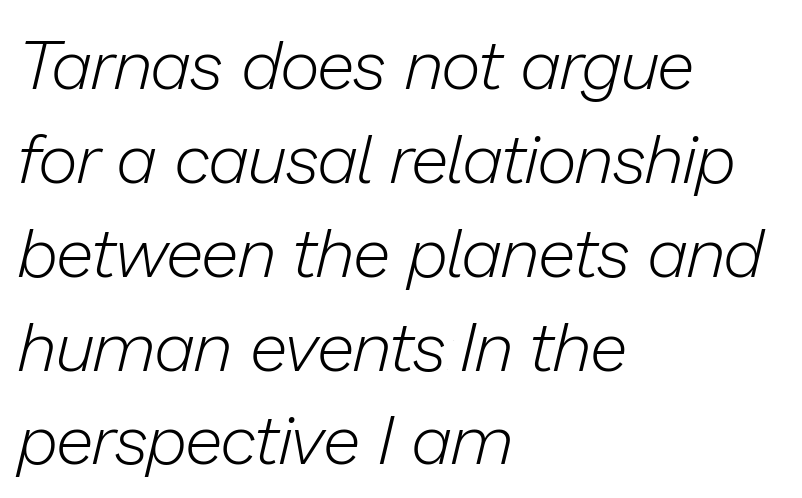
The image shows 69 px light type, italic (leaning right); set left-aligned, normal line spacing (1.36x), normal letter spacing, not underlined; low stroke contrast and a medium x-height.
